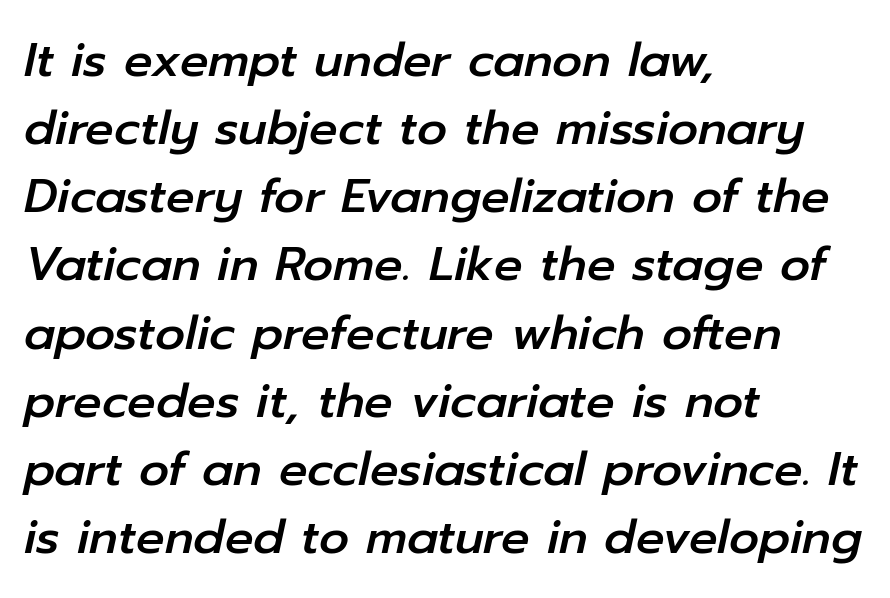
{"italic": "yes", "lean": "right", "slant_degrees": 12, "width": "normal", "stroke_contrast": "low", "x_height": "medium", "monospaced": "no", "underline": "no", "align": "left", "line_spacing": "normal", "line_spacing_ratio": 1.45, "letter_spacing": "normal", "letter_spacing_em": 0.0, "glyph_px": 47}
